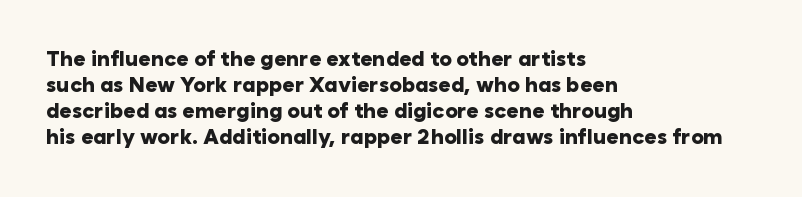
Q: Is the text bold? A: Yes.
Q: Is the text italic (slanted)? A: No, it is upright.
Q: Is the text underlined? A: No.
Q: How is the paragraph aligned? A: Left-aligned.
Q: Is the spacing between letters normal or unusually wide? A: Normal.
